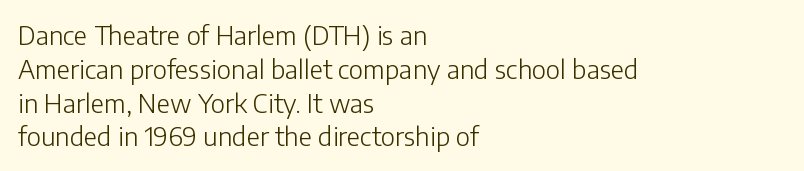
Q: Is the text bold? A: No.
Q: Is the text italic (slanted)? A: No, it is upright.
Q: Is the text underlined? A: No.
Q: How is the paragraph aligned? A: Left-aligned.
Q: Is the spacing between letters normal or unusually wide? A: Normal.
Q: Is the spacing between lines tight, normal or loose? A: Normal.
